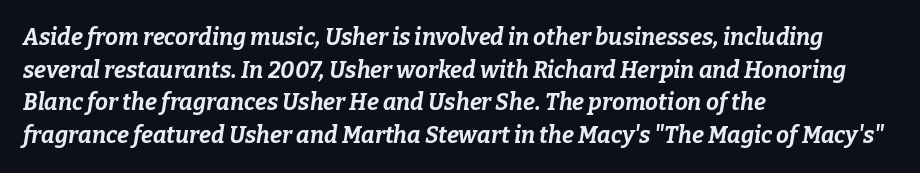
The image shows 23 px bold type, italic (leaning right); set left-aligned, normal line spacing (1.42x), normal letter spacing, not underlined.
